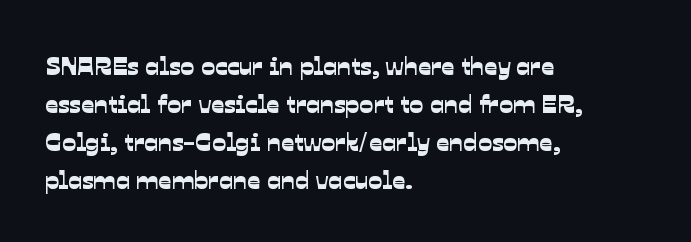
Q: Is the text underlined? A: No.
Q: How is the paragraph aligned? A: Left-aligned.
Q: Is the spacing between letters normal or unusually wide? A: Normal.
Q: Is the spacing between lines tight, normal or loose? A: Normal.
